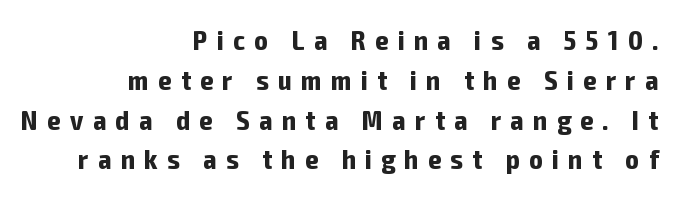
The image shows 28 px bold, condensed sans-serif type, upright; set right-aligned, normal line spacing (1.42x), unusually wide letter spacing (+0.34 em), not underlined; low stroke contrast and a medium x-height.
